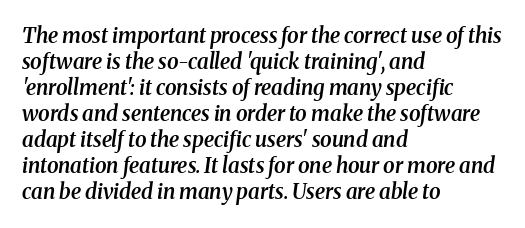
{"italic": "yes", "lean": "right", "slant_degrees": 8, "bold": "semi", "underline": "no", "align": "left", "line_spacing_ratio": 1.24, "letter_spacing": "normal", "letter_spacing_em": 0.0, "glyph_px": 21}
